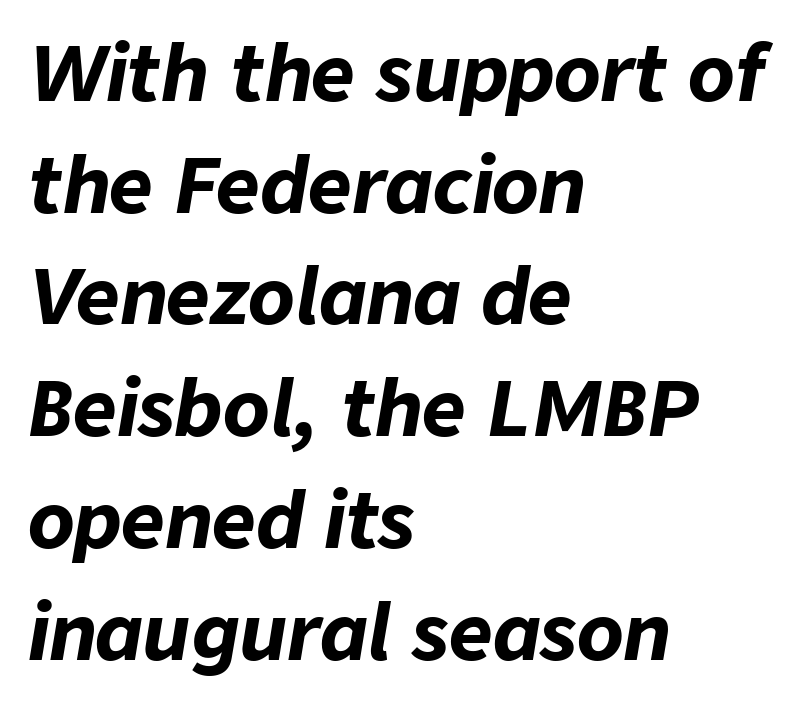
Inter-character spacing is left at the font's built-in metrics. This sample has the flowing, uneven cadence of proportional lettering. The font's italic variant was chosen for this text. These lines stack with their left ends in a neat column. The rows are spaced the way most documents space them.
